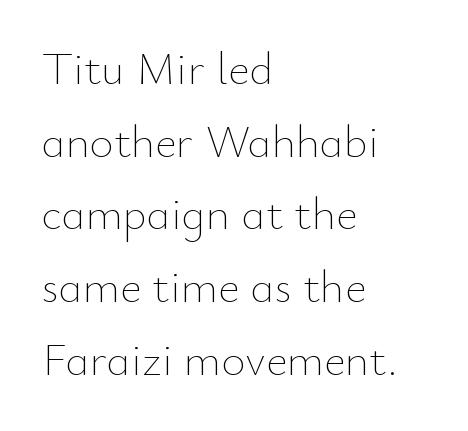
The image shows 46 px thin type, upright; set left-aligned, normal line spacing (1.58x), normal letter spacing, not underlined; low stroke contrast and a small x-height.
